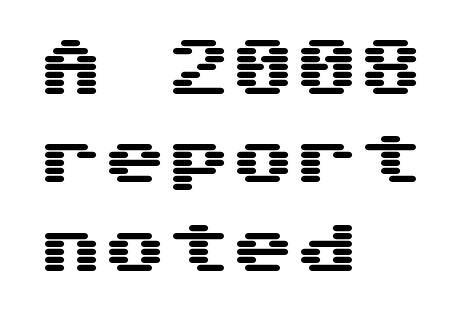
Q: Is the text italic (slanted)? A: No, it is upright.
Q: Is the typeface a serif or a sans-serif typeface? A: Sans-serif.
Q: Is the text underlined? A: No.
Q: How is the paragraph aligned? A: Left-aligned.
Q: Is the spacing between letters normal or unusually wide? A: Normal.
Q: Is the spacing between lines tight, normal or loose? A: Normal.
Q: Width (condensed, normal, or wide)? A: Wide.
Q: Stroke contrast? A: Medium.
Q: x-height? A: Medium.
Q: Monospaced? A: Yes.
